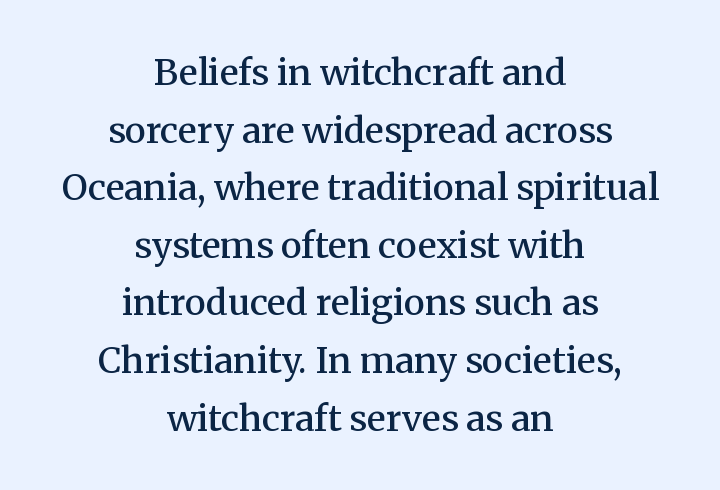
Q: Is the text bold? A: Semi-bold.
Q: Is the text italic (slanted)? A: No, it is upright.
Q: Is the typeface a serif or a sans-serif typeface? A: Serif.
Q: Is the text underlined? A: No.
Q: How is the paragraph aligned? A: Centered.
Q: Is the spacing between letters normal or unusually wide? A: Normal.
Q: Is the spacing between lines tight, normal or loose? A: Normal.
Q: Width (condensed, normal, or wide)? A: Normal.
Q: Stroke contrast? A: Medium.
Q: x-height? A: Medium.
Q: Monospaced? A: No.
